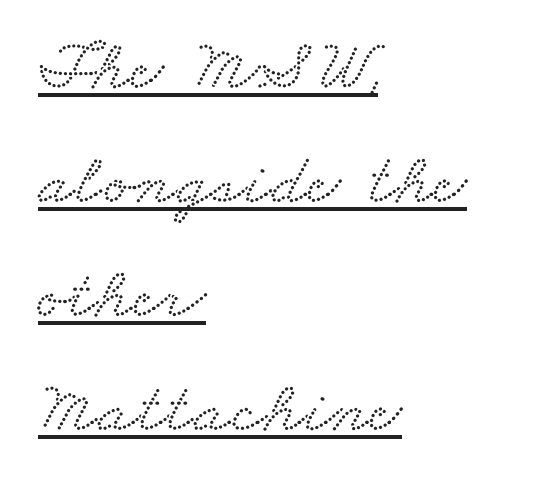
A typesetter would call this proportional, since set widths differ per character. Does a line run under the words? Yes, clearly. Leading matches the norm, producing a regular column.
